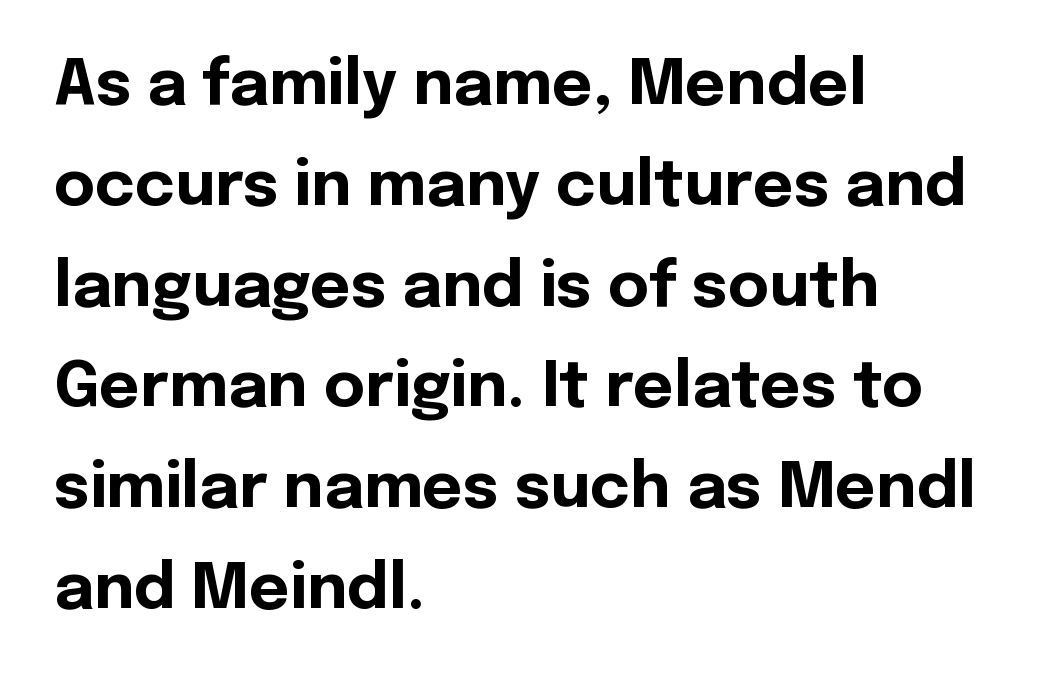
Default kerning and tracking; the words read as compact shapes. Horizontal alignment here is leftward, the default for most running prose. This is heavy type, rendered in bold. The font family rendered here belongs to the sans-serif group. The font's upright variant was chosen for this text. A typesetter would call this proportional, since set widths differ per character.
